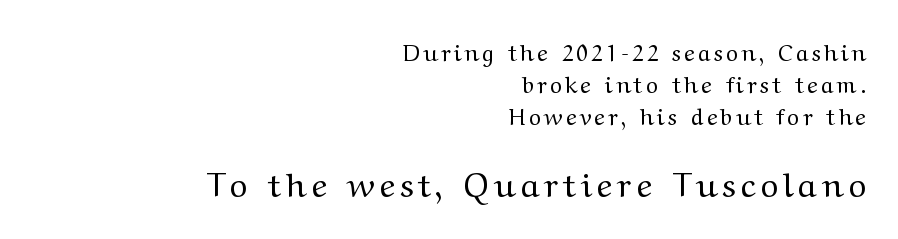
Q: Is the text bold? A: No.
Q: Is the text italic (slanted)? A: No, it is upright.
Q: Is the typeface a serif or a sans-serif typeface? A: Serif.
Q: Is the text underlined? A: No.
Q: How is the paragraph aligned? A: Right-aligned.
Q: Is the spacing between lines tight, normal or loose? A: Normal.
Q: Which block of text is set in a larger size, the first (top) or the second (bottom)? A: The second (bottom) one.
Q: Width (condensed, normal, or wide)? A: Wide.
Q: Stroke contrast? A: Medium.
Q: x-height? A: Medium.
Q: Monospaced? A: No.
